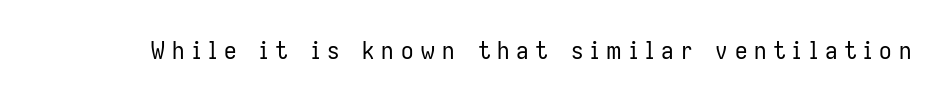
{"italic": "no", "bold": "no", "underline": "no", "letter_spacing": "wide", "letter_spacing_em": 0.27, "glyph_px": 25}
